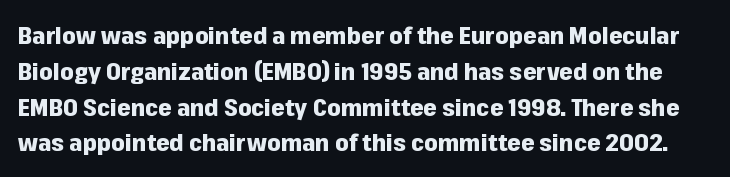
{"italic": "no", "bold": "yes", "underline": "no", "line_spacing": "normal", "line_spacing_ratio": 1.49, "letter_spacing": "normal", "letter_spacing_em": 0.0, "glyph_px": 24}
